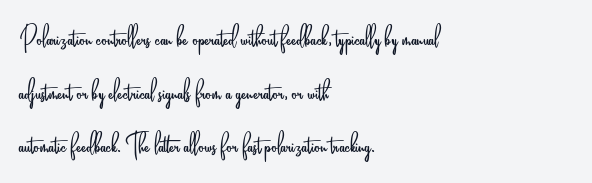
{"serif": "no", "bold": "no", "weight": "light", "width": "condensed", "stroke_contrast": "low", "x_height": "small", "monospaced": "no", "underline": "no", "align": "left", "line_spacing": "normal", "line_spacing_ratio": 1.53, "letter_spacing": "normal", "letter_spacing_em": 0.0, "glyph_px": 35}
